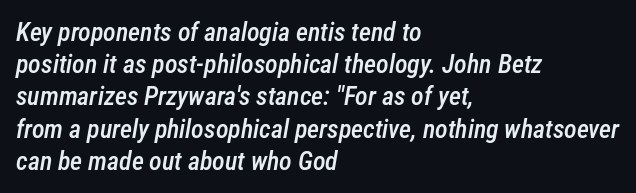
{"italic": "yes", "lean": "right", "slant_degrees": 12, "bold": "semi", "underline": "no", "align": "left", "line_spacing_ratio": 1.24, "letter_spacing": "normal", "letter_spacing_em": 0.0, "glyph_px": 26}
